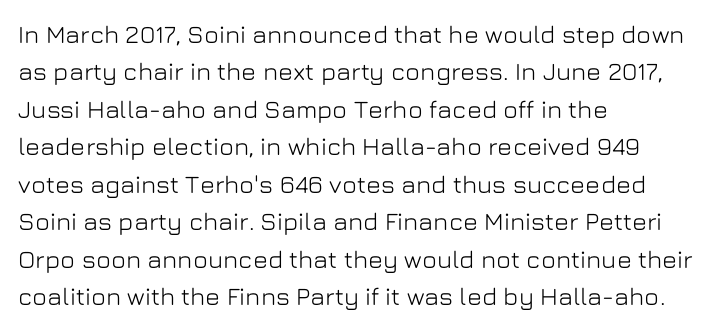
Q: Is the text italic (slanted)? A: No, it is upright.
Q: Is the text underlined? A: No.
Q: How is the paragraph aligned? A: Left-aligned.
Q: Is the spacing between letters normal or unusually wide? A: Normal.
Q: Is the spacing between lines tight, normal or loose? A: Normal.
